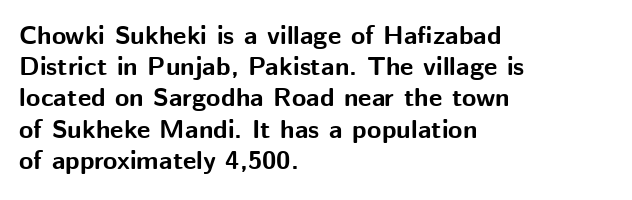
The image shows 26 px bold type, upright; set left-aligned, line spacing 1.2x, normal letter spacing, not underlined.
